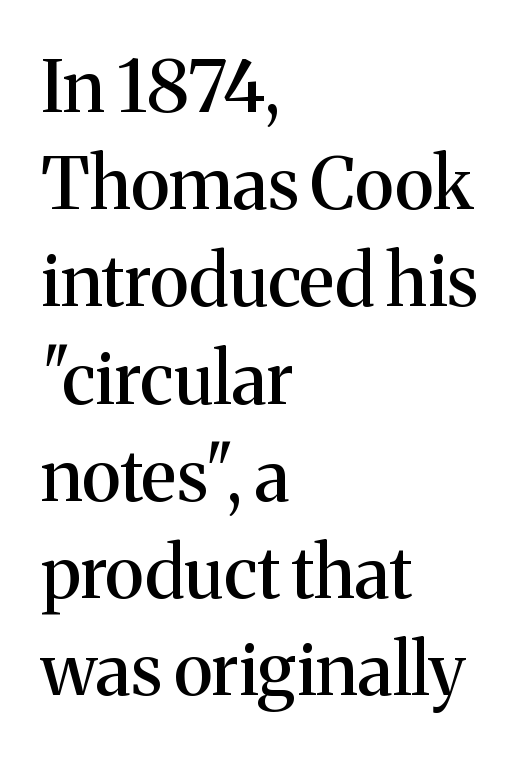
The image shows 72 px serif type, upright; set left-aligned, normal line spacing (1.35x), normal letter spacing, not underlined; medium stroke contrast and a medium x-height.
